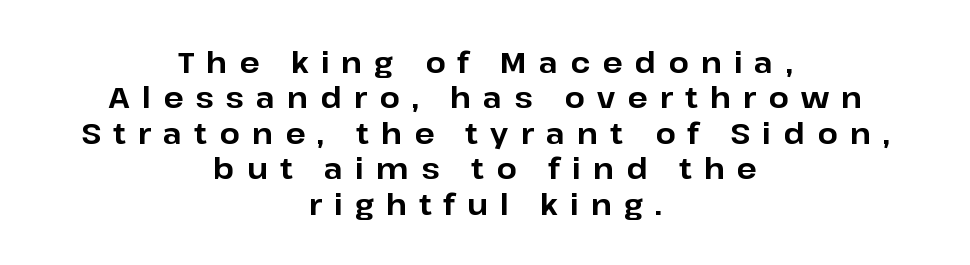
The image shows 29 px bold sans-serif type, upright; set centered, line spacing 1.22x, unusually wide letter spacing (+0.42 em), not underlined; low stroke contrast and a medium x-height.
